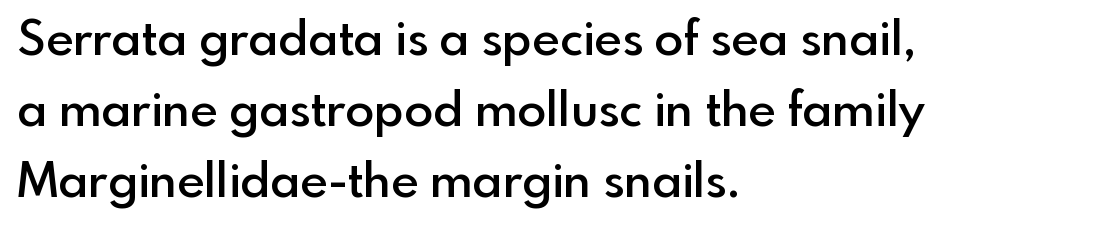
{"serif": "no", "italic": "no", "bold": "semi", "weight": "semibold", "width": "normal", "x_height": "small", "monospaced": "no", "underline": "no", "align": "left", "line_spacing": "normal", "line_spacing_ratio": 1.48, "letter_spacing": "normal", "letter_spacing_em": 0.0, "glyph_px": 48}
